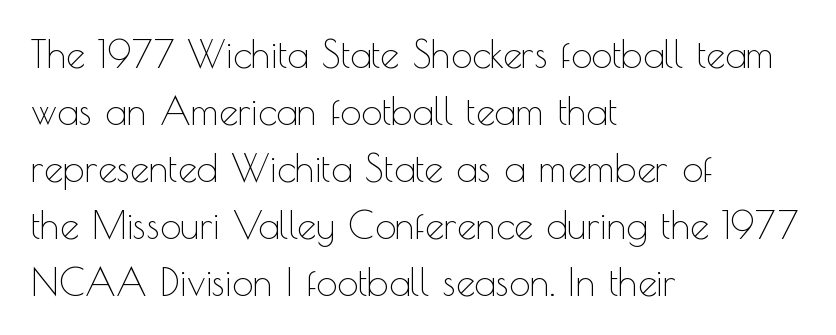
The image shows 38 px thin sans-serif type, upright; set left-aligned, normal line spacing (1.5x), normal letter spacing, not underlined; a small x-height.
